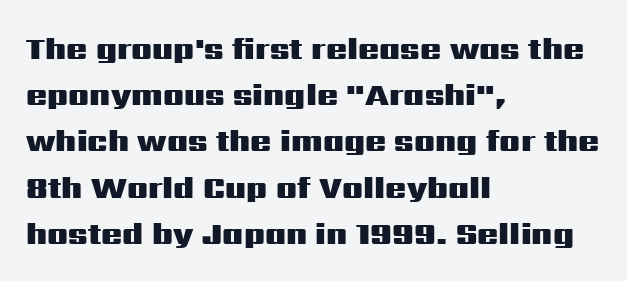
The image shows 31 px heavy, wide sans-serif type, upright; set left-aligned, normal line spacing (1.49x), normal letter spacing, not underlined; medium stroke contrast and a medium x-height.
